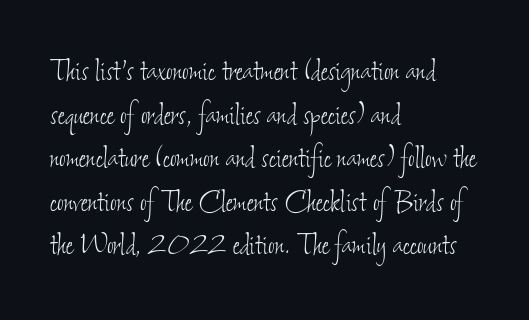
Check under the words: just untouched page. Character widths vary here, with narrow letters taking less room than wide ones. Teacher's note: observe the even left margin — that is flush-left alignment. Each stroke keeps to a modest, everyday thickness or less. These lines keep a tight, regular rhythm from letter to letter.
